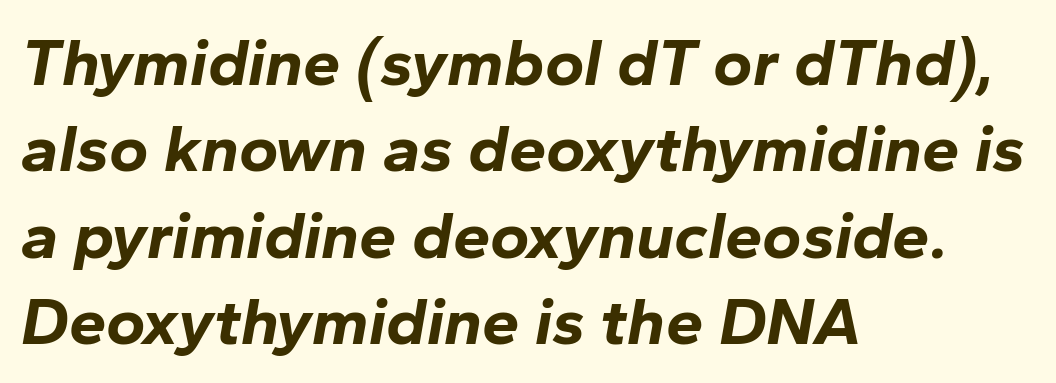
Q: Is the text bold? A: Yes.
Q: Is the text italic (slanted)? A: Yes, it leans right by about 10 degrees.
Q: Is the text underlined? A: No.
Q: How is the paragraph aligned? A: Left-aligned.
Q: Is the spacing between letters normal or unusually wide? A: Normal.
Q: Is the spacing between lines tight, normal or loose? A: Normal.
Q: Width (condensed, normal, or wide)? A: Normal.
Q: Stroke contrast? A: Low.
Q: x-height? A: Medium.
Q: Monospaced? A: No.
